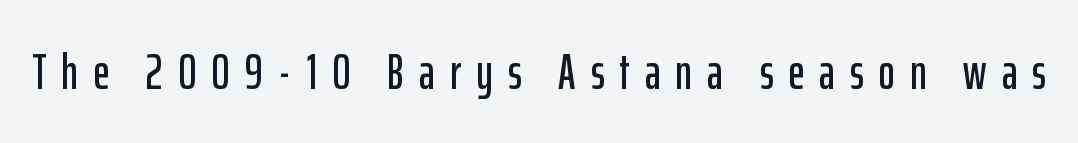
The gap between lines stays unmarked. Look at the tracking — it's clearly loosened, letters drifting apart. Letterform terminals end flat and unadorned throughout the passage. The type sits square on the baseline with zero lean. The passage shown is typed in a proportional face where columns would drift.
